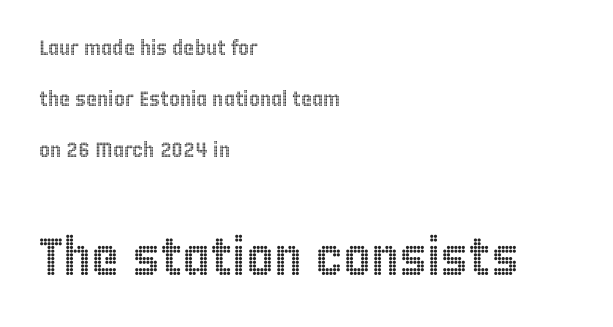
A bare baseline throughout the passage. A student would call this left alignment; a typographer would say flush left, rag right. Do the letters lean? They stand straight. Honestly, the rows look like they've been pulled way apart. The second block has been scaled up relative to the first.
